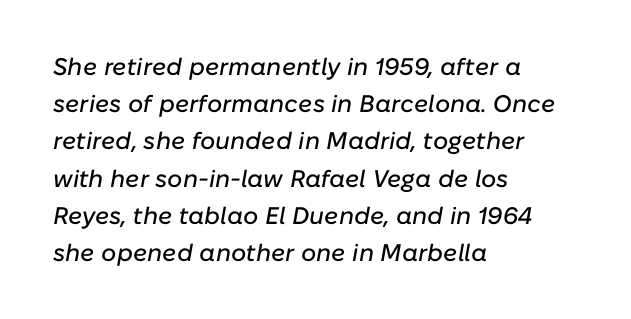
The image shows 24 px text type, italic (leaning right); set left-aligned, normal line spacing (1.55x), normal letter spacing, not underlined.
